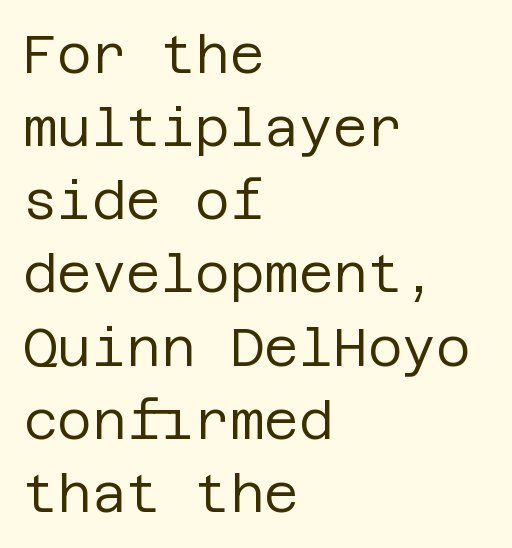
Words float on clear page, feet unadorned. Here the glyphs are tracked normally, forming tight word shapes. Weight: regular or lighter. One glance says typical: line gaps are just what's usual. These lines were composed using upright roman letters.
